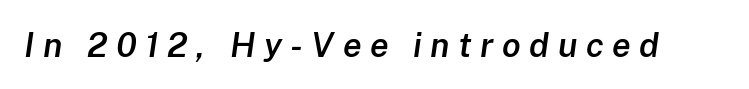
These lines are rendered in a variable-pitch font. The glyphs look as if they've been sheared to an angle. Glyph-to-glyph distance is far greater than everyday printed text. The face used here is a semibold: visibly heavier than regular, lighter than bold. This rendering features lettering with no underline.
